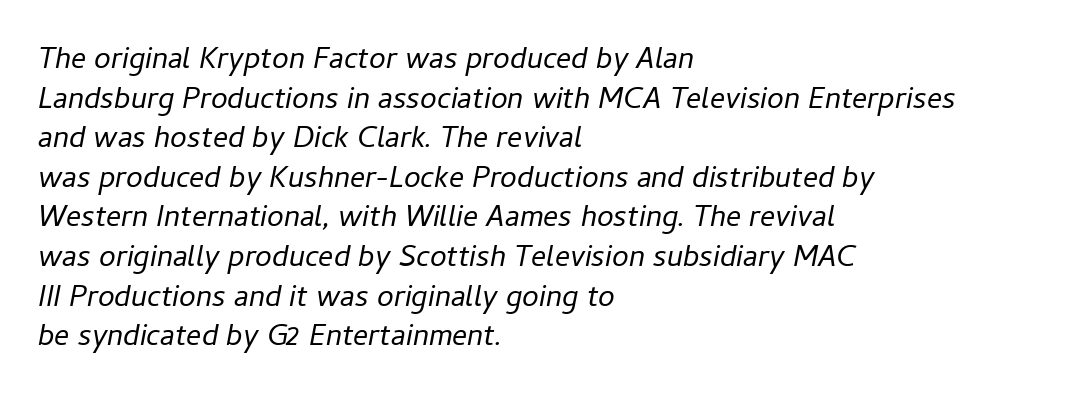
The specimen omits any rule beneath the text block's lines. Stroke thickness stays within the range of a standard reading face or lighter. Varying glyph widths throughout — classic text-font behaviour. Horizontal alignment here is leftward, the default for most running prose. Does the leading feel generous? No, just average.
